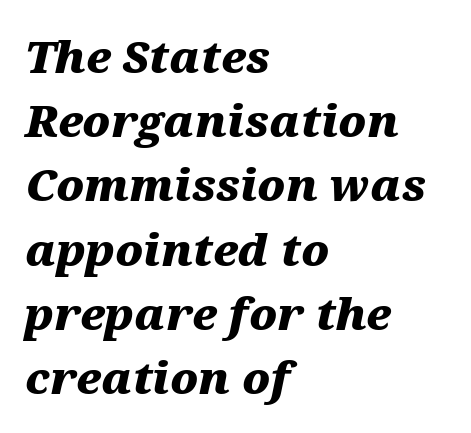
Q: Is the text bold? A: Yes.
Q: Is the text italic (slanted)? A: Yes, it leans right by about 12 degrees.
Q: Is the text underlined? A: No.
Q: How is the paragraph aligned? A: Left-aligned.
Q: Is the spacing between letters normal or unusually wide? A: Normal.
Q: Is the spacing between lines tight, normal or loose? A: Normal.
Q: Width (condensed, normal, or wide)? A: Wide.
Q: Stroke contrast? A: Medium.
Q: x-height? A: Medium.
Q: Monospaced? A: No.
